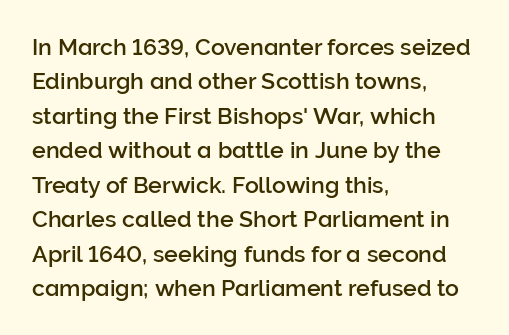
The specimen omits any rule beneath the text block's lines. The line-height multiplier appears to be the usual default. Posture: upright roman. The letters sit at their default tracking, neither squeezed nor spread.
